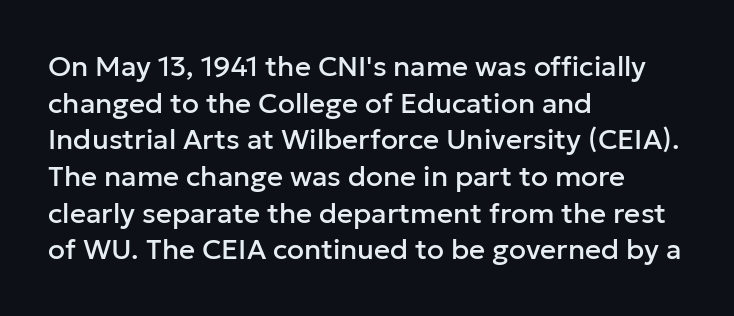
Q: Is the text italic (slanted)? A: No, it is upright.
Q: Is the typeface a serif or a sans-serif typeface? A: Sans-serif.
Q: Is the text underlined? A: No.
Q: How is the paragraph aligned? A: Left-aligned.
Q: Is the spacing between letters normal or unusually wide? A: Normal.
Q: Is the spacing between lines tight, normal or loose? A: Normal.
Q: Width (condensed, normal, or wide)? A: Normal.
Q: Stroke contrast? A: Low.
Q: x-height? A: Medium.
Q: Monospaced? A: No.
